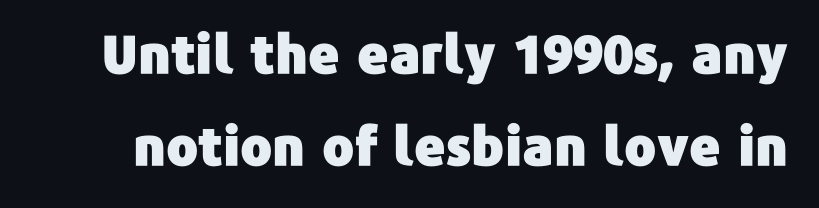
The image shows 53 px sans-serif type, upright; set line spacing 1.73x, normal letter spacing, not underlined; low stroke contrast and a medium x-height.
